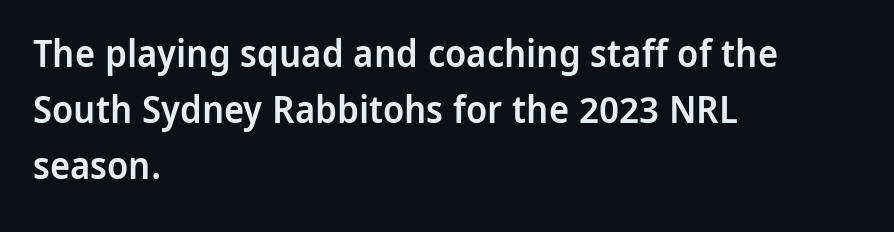
{"serif": "no", "italic": "no", "bold": "semi", "weight": "semibold", "width": "normal", "stroke_contrast": "low", "x_height": "medium", "monospaced": "no", "underline": "no", "align": "left", "line_spacing": "normal", "line_spacing_ratio": 1.48, "letter_spacing": "normal", "letter_spacing_em": 0.0, "glyph_px": 38}
